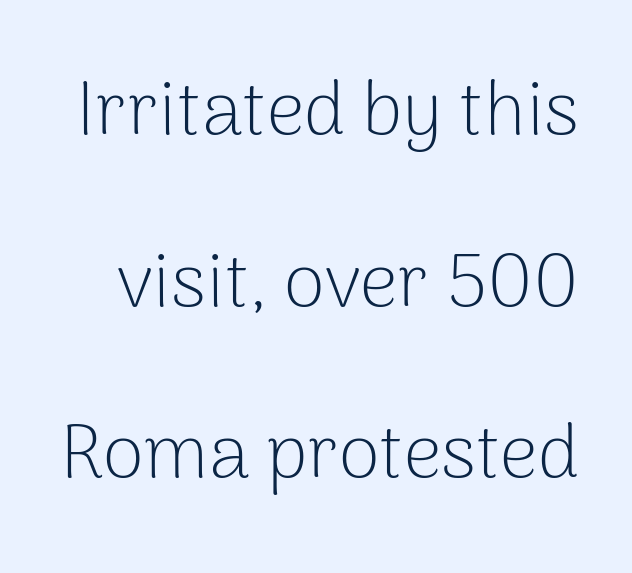
Q: Is the text bold? A: No.
Q: Is the text italic (slanted)? A: No, it is upright.
Q: Is the typeface a serif or a sans-serif typeface? A: Sans-serif.
Q: Is the text underlined? A: No.
Q: Is the spacing between letters normal or unusually wide? A: Normal.
Q: Is the spacing between lines tight, normal or loose? A: Loose.
Q: Width (condensed, normal, or wide)? A: Normal.
Q: Stroke contrast? A: Low.
Q: x-height? A: Medium.
Q: Monospaced? A: No.
